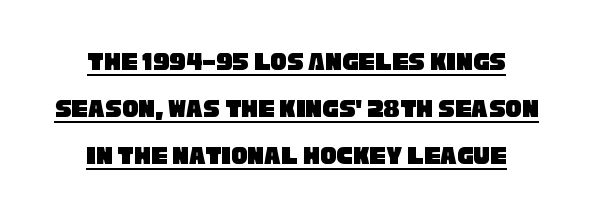
{"underline": "yes", "align": "center", "line_spacing_ratio": 1.75, "letter_spacing": "normal", "letter_spacing_em": 0.0, "glyph_px": 27}
